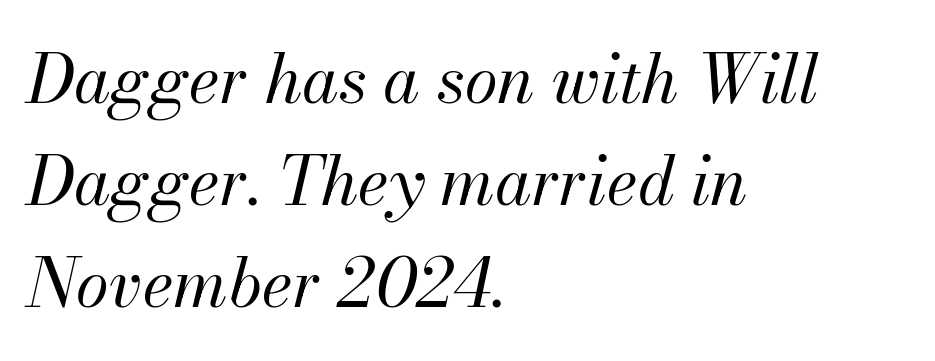
The image shows 67 px regular-weight type, italic (leaning right); set left-aligned, normal line spacing (1.52x), normal letter spacing, not underlined; medium stroke contrast and a small x-height.
